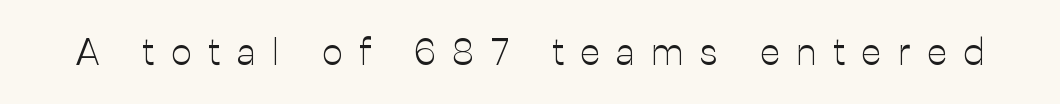
Q: Is the text bold? A: No.
Q: Is the text italic (slanted)? A: No, it is upright.
Q: Is the typeface a serif or a sans-serif typeface? A: Sans-serif.
Q: Is the text underlined? A: No.
Q: Is the spacing between letters normal or unusually wide? A: Unusually wide.
Q: Width (condensed, normal, or wide)? A: Normal.
Q: Stroke contrast? A: Low.
Q: x-height? A: Medium.
Q: Monospaced? A: No.
